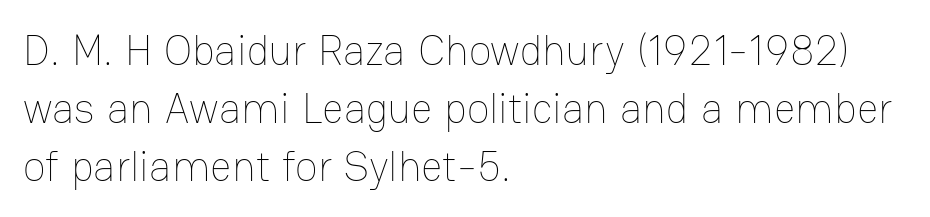
The passage shown is typed in a proportional face where columns would drift. Students, observe: this is what conventionally led text looks like. Heaviness? Minimal to ordinary, like unemphasized prose. Observe the ordinary spacing: letters are neighbours, not strangers.
